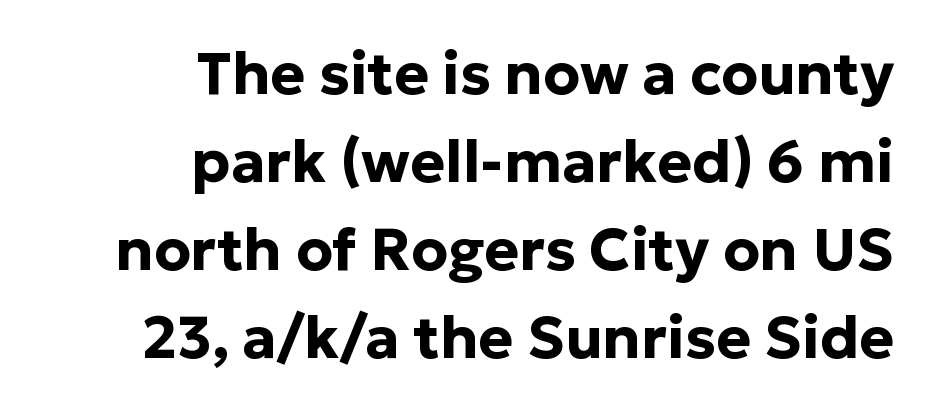
Q: Is the text bold? A: Yes.
Q: Is the text italic (slanted)? A: No, it is upright.
Q: Is the typeface a serif or a sans-serif typeface? A: Sans-serif.
Q: Is the text underlined? A: No.
Q: How is the paragraph aligned? A: Right-aligned.
Q: Is the spacing between letters normal or unusually wide? A: Normal.
Q: Is the spacing between lines tight, normal or loose? A: Normal.
Q: Width (condensed, normal, or wide)? A: Normal.
Q: Stroke contrast? A: Low.
Q: x-height? A: Medium.
Q: Monospaced? A: No.
